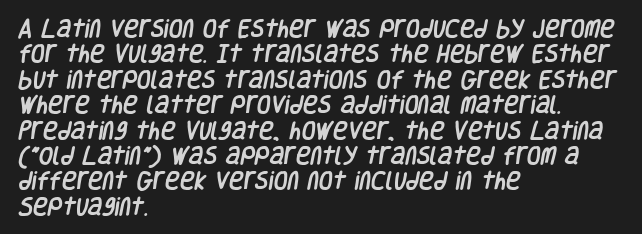
Q: Is the text underlined? A: No.
Q: How is the paragraph aligned? A: Left-aligned.
Q: Is the spacing between letters normal or unusually wide? A: Normal.
Q: Is the spacing between lines tight, normal or loose? A: Normal.
